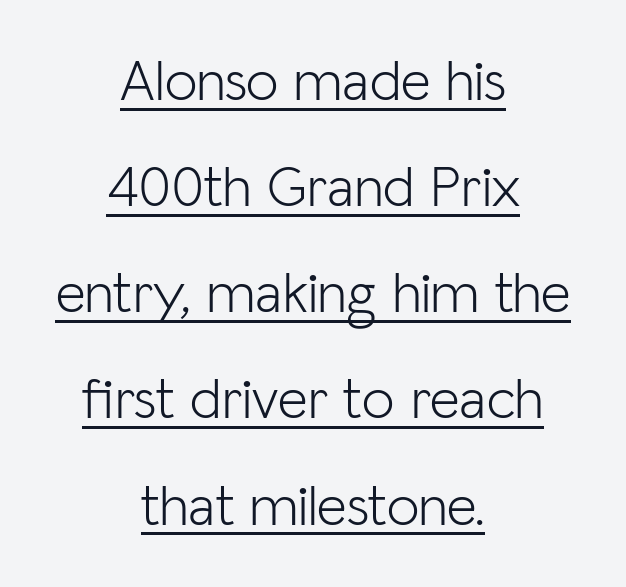
Q: Is the text bold? A: No.
Q: Is the text italic (slanted)? A: No, it is upright.
Q: Is the typeface a serif or a sans-serif typeface? A: Sans-serif.
Q: Is the text underlined? A: Yes.
Q: How is the paragraph aligned? A: Centered.
Q: Is the spacing between letters normal or unusually wide? A: Normal.
Q: Width (condensed, normal, or wide)? A: Normal.
Q: Stroke contrast? A: Low.
Q: x-height? A: Medium.
Q: Monospaced? A: No.
